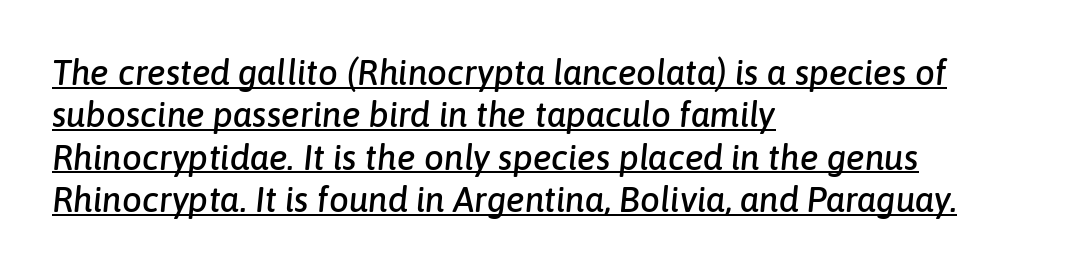
The image shows 35 px text type, italic (leaning right); set left-aligned, line spacing 1.21x, normal letter spacing, underlined; low stroke contrast and a medium x-height.
